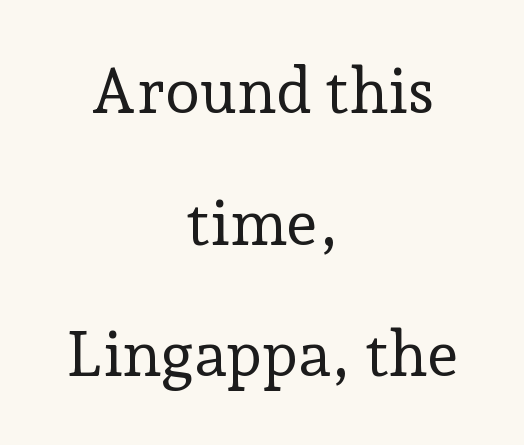
{"serif": "yes", "italic": "no", "bold": "no", "weight": "regular", "width": "normal", "stroke_contrast": "low", "x_height": "medium", "monospaced": "no", "underline": "no", "align": "center", "line_spacing": "loose", "line_spacing_ratio": 2.09, "letter_spacing": "normal", "letter_spacing_em": 0.0, "glyph_px": 63}
